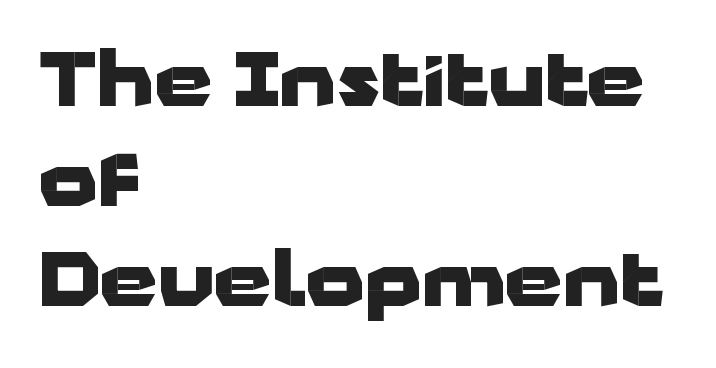
Q: Is the text bold? A: Yes.
Q: Is the text italic (slanted)? A: No, it is upright.
Q: Is the typeface a serif or a sans-serif typeface? A: Sans-serif.
Q: Is the text underlined? A: No.
Q: How is the paragraph aligned? A: Left-aligned.
Q: Is the spacing between letters normal or unusually wide? A: Normal.
Q: Is the spacing between lines tight, normal or loose? A: Normal.
Q: Width (condensed, normal, or wide)? A: Wide.
Q: Stroke contrast? A: Low.
Q: x-height? A: Medium.
Q: Monospaced? A: No.
